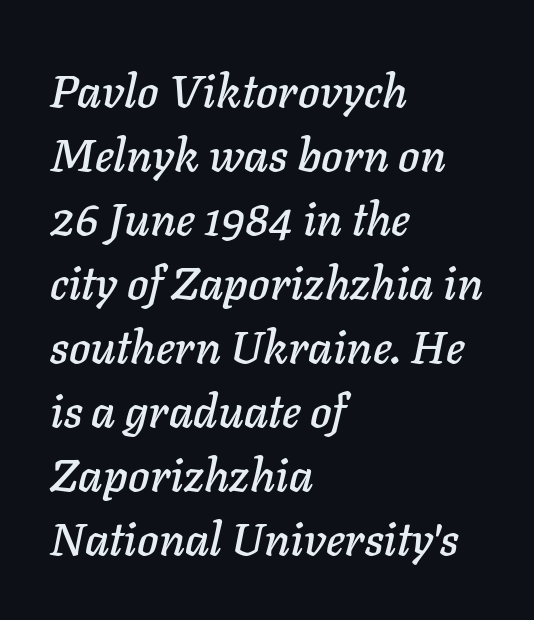
Notice how the passage keeps a crisp vertical edge on the left only. Short note: letters normally spaced. Unmarked baselines from the first word to the last. The typography opts for an oblique posture over an upright one. Proportional: the letters do not fall into vertical columns.
